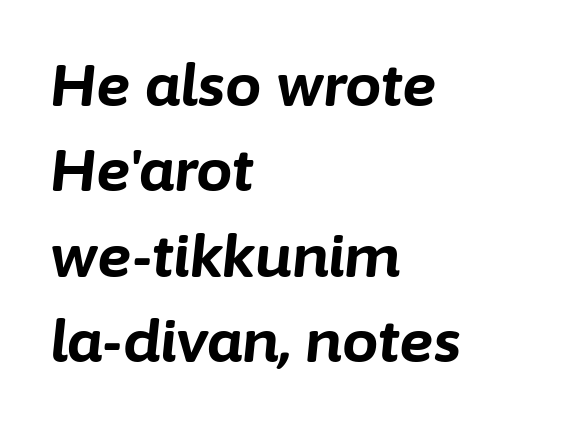
The image shows 58 px bold type, italic (leaning right); set left-aligned, normal line spacing (1.47x), normal letter spacing, not underlined; low stroke contrast and a medium x-height.
